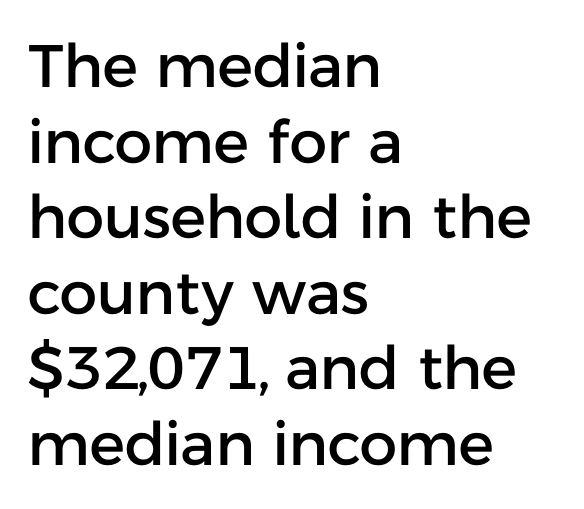
{"serif": "no", "italic": "no", "width": "normal", "stroke_contrast": "low", "x_height": "medium", "monospaced": "no", "underline": "no", "align": "left", "line_spacing": "normal", "line_spacing_ratio": 1.26, "letter_spacing": "normal", "letter_spacing_em": 0.0, "glyph_px": 60}
